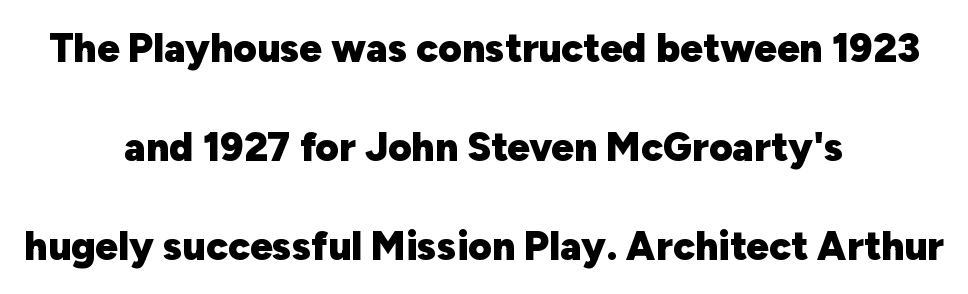
The lettering stays uniformly vertical, giving the passage a roman look. The face used here is proportionally spaced, like ordinary book or web type. Set as a true bold cut, around the 700 mark. The letterforms sit shoulder to shoulder at normal distance. The glyphs are unaccompanied by any horizontal stroke below them.
